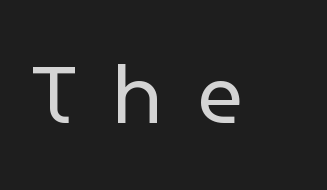
If you drew a line through each stem, it would be perfectly vertical. Has an underline been added? It has not. The typesetting does not lean heavy: it is not bold. Words appear elongated and porous because spacing is wide.
